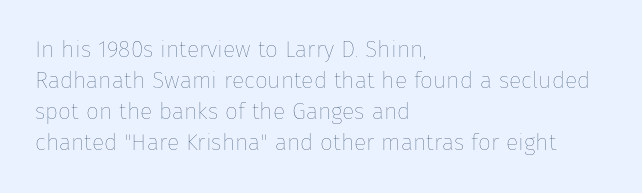
{"italic": "no", "bold": "no", "underline": "no", "align": "left", "line_spacing": "normal", "line_spacing_ratio": 1.35, "letter_spacing": "normal", "letter_spacing_em": 0.0, "glyph_px": 23}
